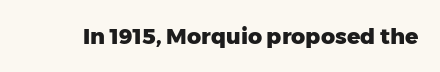
Q: Is the text bold? A: Yes.
Q: Is the text italic (slanted)? A: No, it is upright.
Q: Is the text underlined? A: No.
Q: Is the spacing between letters normal or unusually wide? A: Normal.
